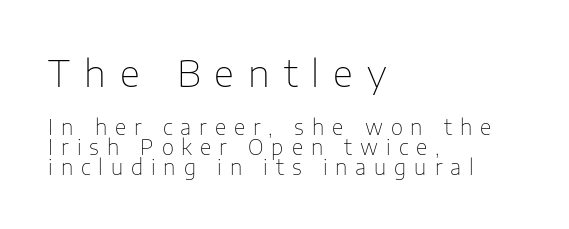
The image shows 37 px thin sans-serif type, upright; set left-aligned, tight line spacing (0.96x), unusually wide letter spacing (+0.38 em), not underlined; the first (top) block is 1.76x larger; low stroke contrast and a medium x-height.
